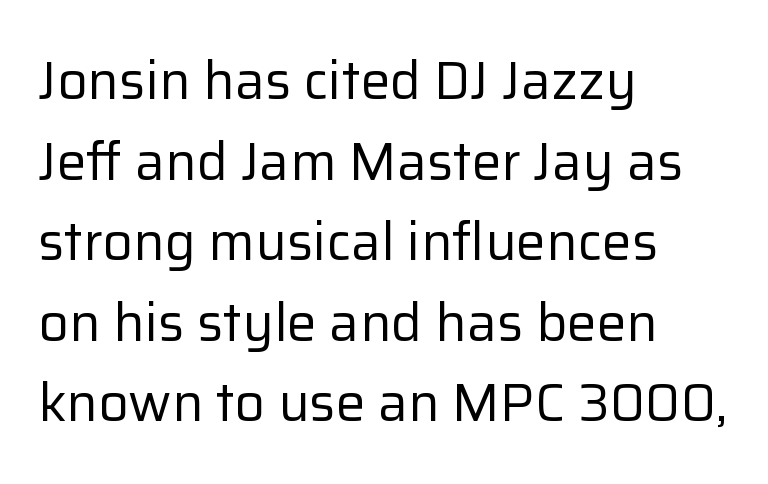
This rendering leaves character spacing at its baseline value. Look at the bottom of the vertical strokes: they stop flat, with no serifs. You can tell it's not italic because the verticals are truly vertical. This sample has the flowing, uneven cadence of proportional lettering. The rendering anchors every line to the left-hand side. What's the leading like? Ordinary, nothing unusual.
